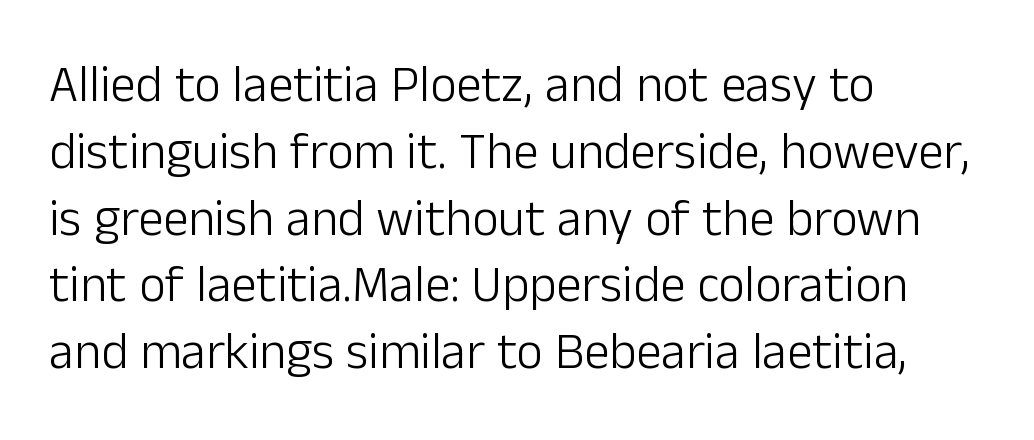
Q: Is the text bold? A: No.
Q: Is the text italic (slanted)? A: No, it is upright.
Q: Is the typeface a serif or a sans-serif typeface? A: Sans-serif.
Q: Is the text underlined? A: No.
Q: How is the paragraph aligned? A: Left-aligned.
Q: Is the spacing between letters normal or unusually wide? A: Normal.
Q: Is the spacing between lines tight, normal or loose? A: Normal.
Q: Width (condensed, normal, or wide)? A: Normal.
Q: Stroke contrast? A: Low.
Q: x-height? A: Medium.
Q: Monospaced? A: No.
